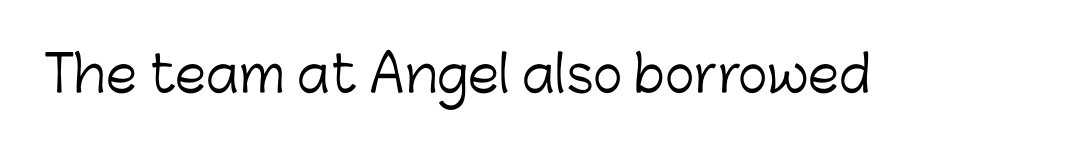
The image shows 50 px light sans-serif type, upright; set normal letter spacing, not underlined; low stroke contrast and a medium x-height.
